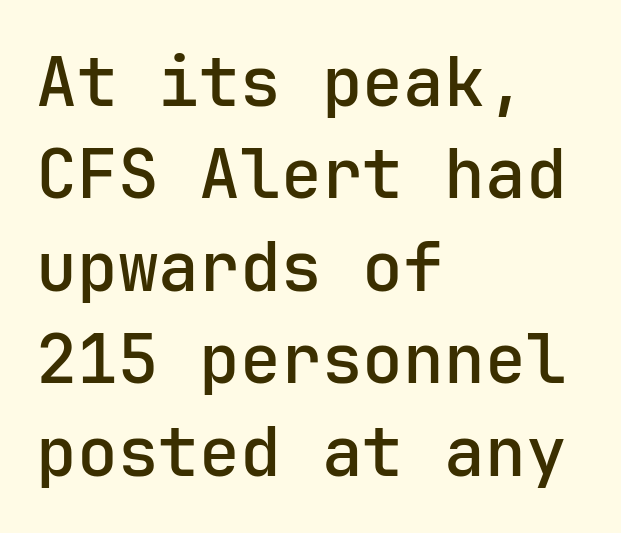
{"serif": "no", "italic": "no", "width": "normal", "stroke_contrast": "low", "x_height": "medium", "monospaced": "yes", "underline": "no", "align": "left", "line_spacing": "normal", "line_spacing_ratio": 1.36, "letter_spacing": "normal", "letter_spacing_em": 0.0, "glyph_px": 68}
